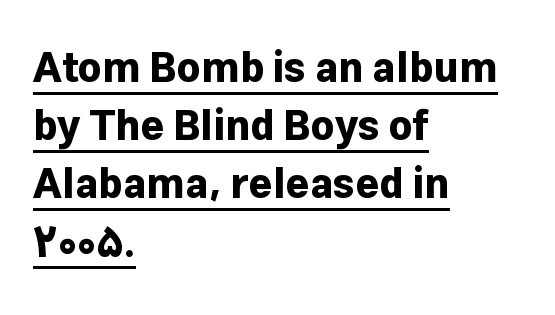
{"serif": "no", "italic": "no", "bold": "yes", "weight": "bold", "width": "normal", "stroke_contrast": "low", "x_height": "medium", "monospaced": "no", "underline": "yes", "align": "left", "line_spacing": "normal", "line_spacing_ratio": 1.42, "letter_spacing": "normal", "letter_spacing_em": 0.0, "glyph_px": 41}
